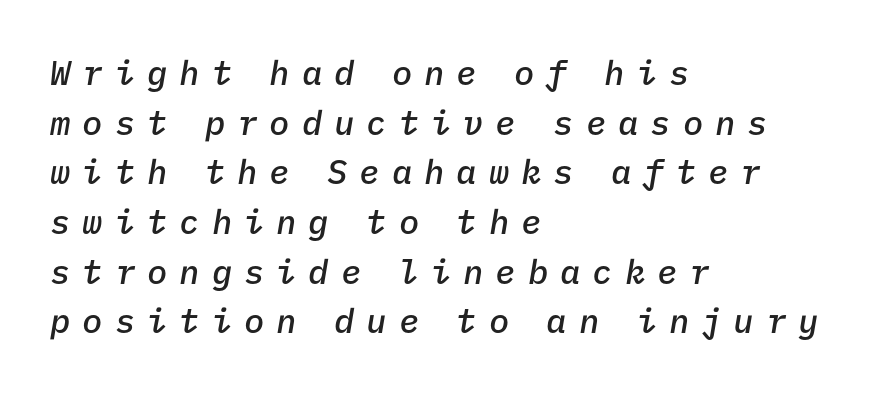
{"italic": "yes", "lean": "right", "slant_degrees": 9, "bold": "semi", "weight": "semibold", "width": "normal", "stroke_contrast": "low", "x_height": "medium", "monospaced": "yes", "underline": "no", "align": "left", "line_spacing": "normal", "line_spacing_ratio": 1.46, "letter_spacing": "wide", "letter_spacing_em": 0.35, "glyph_px": 34}
